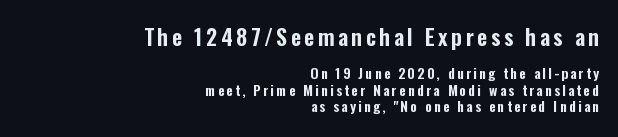
The image shows 22 px text type, upright; set right-aligned, line spacing 1.17x, not underlined; the first (top) block is 1.57x larger.
